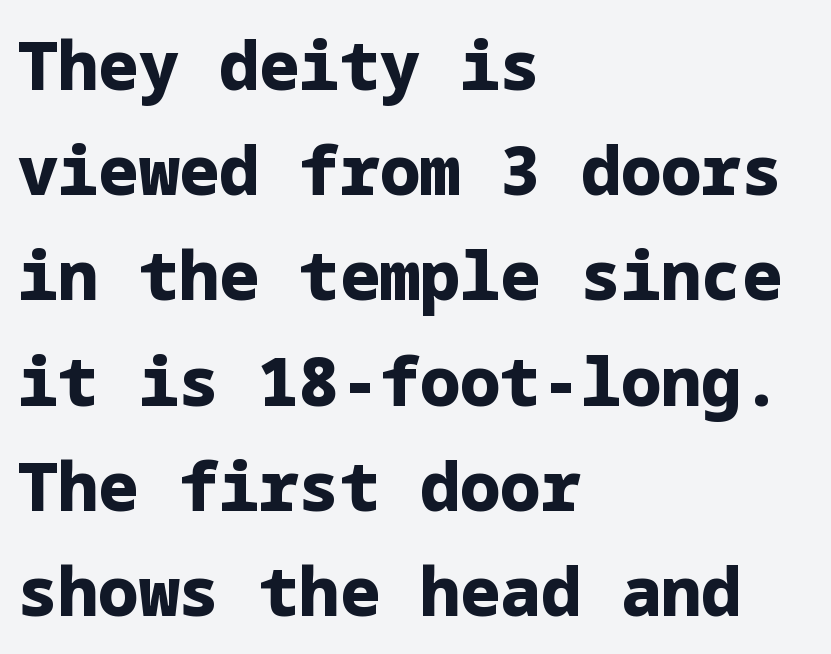
Q: Is the text bold? A: Yes.
Q: Is the text italic (slanted)? A: No, it is upright.
Q: Is the typeface a serif or a sans-serif typeface? A: Sans-serif.
Q: Is the text underlined? A: No.
Q: How is the paragraph aligned? A: Left-aligned.
Q: Is the spacing between letters normal or unusually wide? A: Normal.
Q: Is the spacing between lines tight, normal or loose? A: Normal.
Q: Width (condensed, normal, or wide)? A: Normal.
Q: Stroke contrast? A: Low.
Q: x-height? A: Medium.
